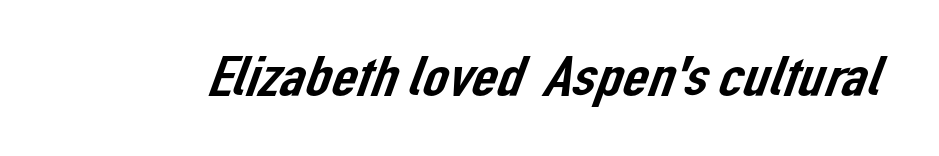
Q: Is the typeface a serif or a sans-serif typeface? A: Sans-serif.
Q: Is the text underlined? A: No.
Q: Is the spacing between letters normal or unusually wide? A: Normal.
Q: Width (condensed, normal, or wide)? A: Normal.
Q: Stroke contrast? A: Low.
Q: x-height? A: Medium.
Q: Monospaced? A: No.
